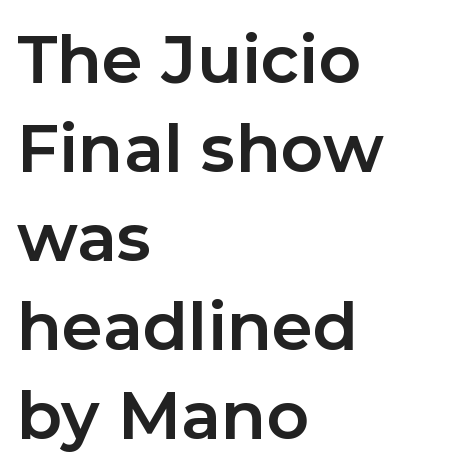
Q: Is the text bold? A: Yes.
Q: Is the text italic (slanted)? A: No, it is upright.
Q: Is the typeface a serif or a sans-serif typeface? A: Sans-serif.
Q: Is the text underlined? A: No.
Q: How is the paragraph aligned? A: Left-aligned.
Q: Is the spacing between letters normal or unusually wide? A: Normal.
Q: Is the spacing between lines tight, normal or loose? A: Normal.
Q: Width (condensed, normal, or wide)? A: Normal.
Q: Stroke contrast? A: Low.
Q: x-height? A: Medium.
Q: Monospaced? A: No.
